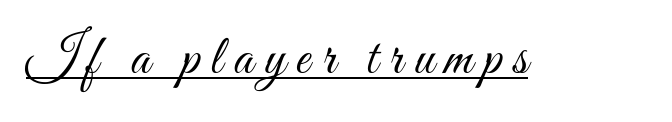
The characters are drawn with everyday or finer stroke widths. Think of a printed novel: that variable character pitch is what you see here. A rule runs beneath these lines of type.
